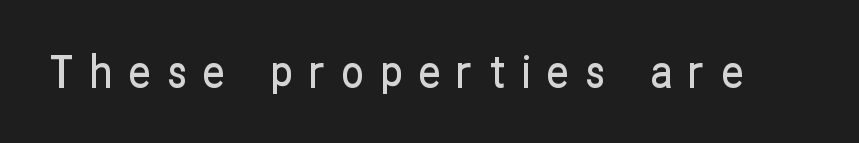
Looks like regular typesetting: each glyph gets only the width it needs. The letters carry no serifs — their stems end cleanly without finishing strokes. Plain, unruled lines of type. Spacing between characters has been opened up far beyond the box default.
